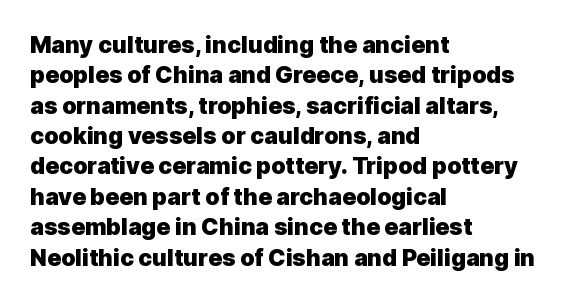
Q: Is the text bold? A: Yes.
Q: Is the text italic (slanted)? A: No, it is upright.
Q: Is the text underlined? A: No.
Q: How is the paragraph aligned? A: Left-aligned.
Q: Is the spacing between letters normal or unusually wide? A: Normal.
Q: Is the spacing between lines tight, normal or loose? A: Normal.
